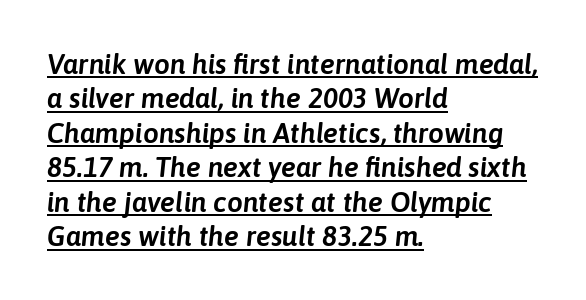
The image shows 28 px text type, italic (leaning right); set left-aligned, line spacing 1.23x, normal letter spacing, underlined; low stroke contrast and a medium x-height.
